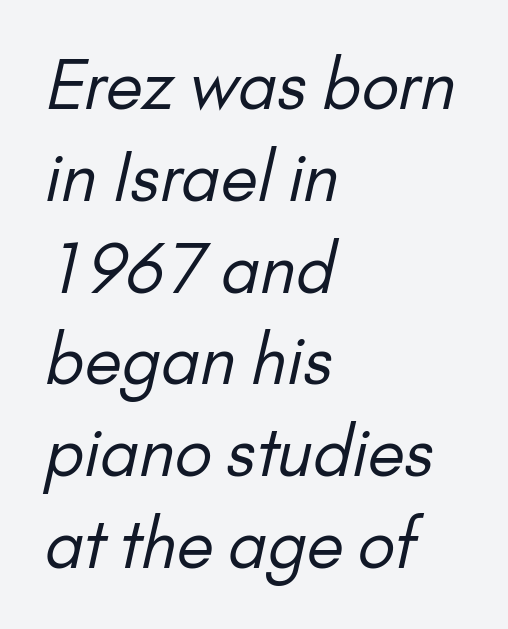
Notice how the passage keeps a crisp vertical edge on the left only. Spacing between characters is what you'd get straight out of the box. The type family on display is of the sans-serif kind. This rendering features lettering with no underline. A typesetter would call this leading conventional body-copy spacing. Each stroke keeps to a modest, everyday thickness or less.
